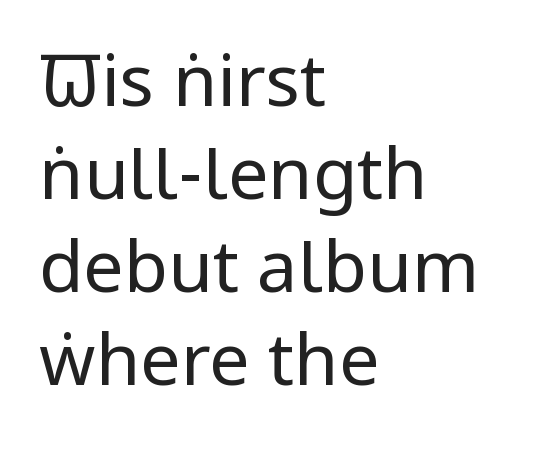
Q: Is the text bold? A: No.
Q: Is the text italic (slanted)? A: No, it is upright.
Q: Is the typeface a serif or a sans-serif typeface? A: Sans-serif.
Q: Is the text underlined? A: No.
Q: How is the paragraph aligned? A: Left-aligned.
Q: Is the spacing between letters normal or unusually wide? A: Normal.
Q: Is the spacing between lines tight, normal or loose? A: Normal.
Q: Width (condensed, normal, or wide)? A: Condensed.
Q: Stroke contrast? A: Low.
Q: x-height? A: Large.
Q: Monospaced? A: No.
